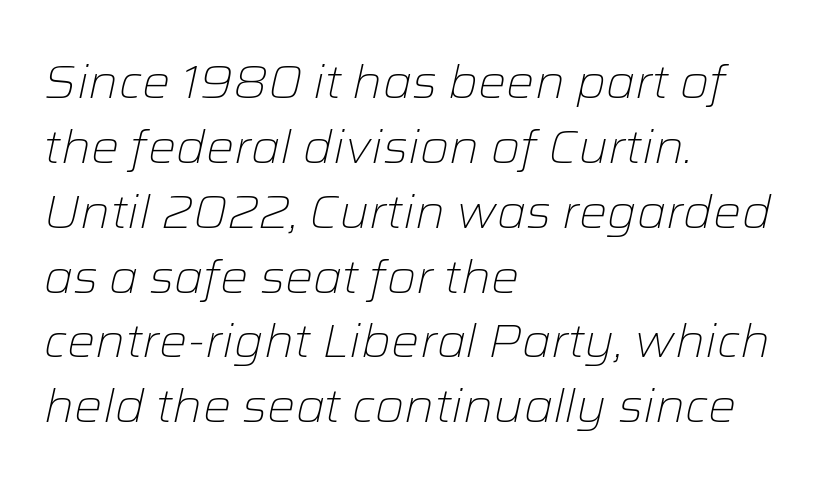
The image shows 47 px light type, italic (leaning right); set left-aligned, normal line spacing (1.38x), normal letter spacing, not underlined; low stroke contrast and a medium x-height.
